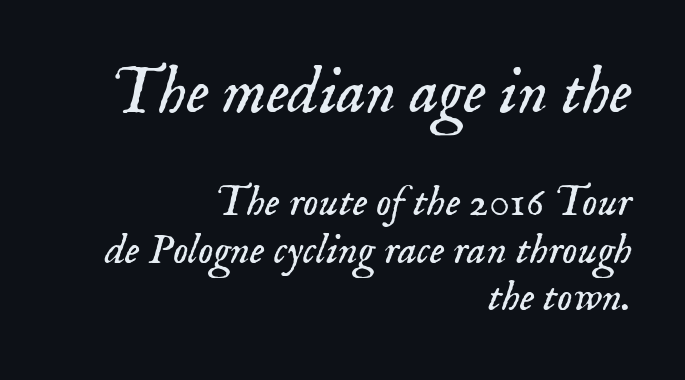
These two chunks differ in scale, with the top chunk taking the larger measure. A student would call this right alignment; a typographer would say flush right, rag left. Type style note: has serifs. A typesetter would call this proportional, since set widths differ per character.
